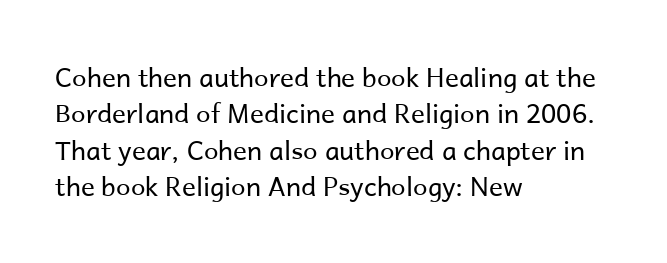
Short and long lines alike share a common starting point at left. The typeface has the unassuming heft of standard copy or less. Is the letter spacing exaggerated? No — it looks like the ordinary default. Has an underline been added? It has not. Posture: vertical.
